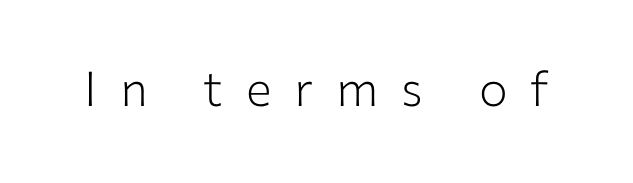
{"serif": "no", "italic": "no", "bold": "no", "weight": "light", "width": "normal", "stroke_contrast": "low", "x_height": "medium", "monospaced": "no", "underline": "no", "letter_spacing": "wide", "letter_spacing_em": 0.48, "glyph_px": 48}
